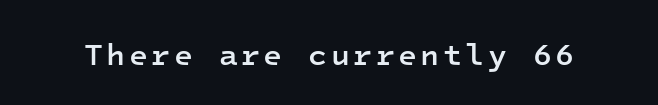
{"serif": "no", "italic": "no", "bold": "semi", "weight": "semibold", "width": "normal", "stroke_contrast": "low", "x_height": "medium", "monospaced": "yes", "underline": "no", "glyph_px": 31}
